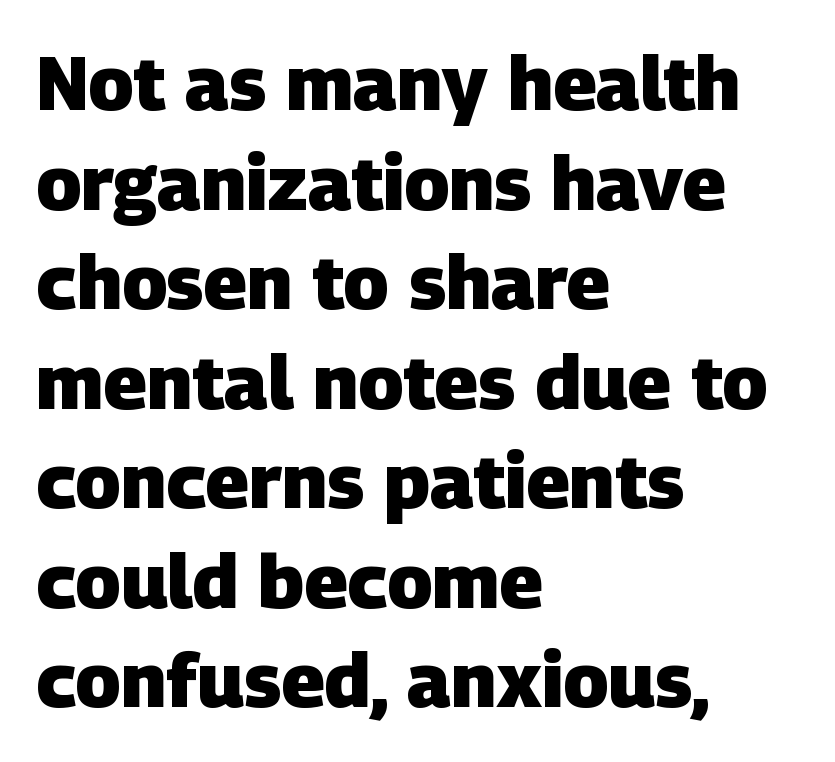
Chunky letters — that's bold for sure. Leftover space on each line is placed entirely after the last word. Normally led — the rows are evenly, conventionally spaced. The horizontal fit of the characters is conventional and even. The passage shown is not underscored anywhere.
